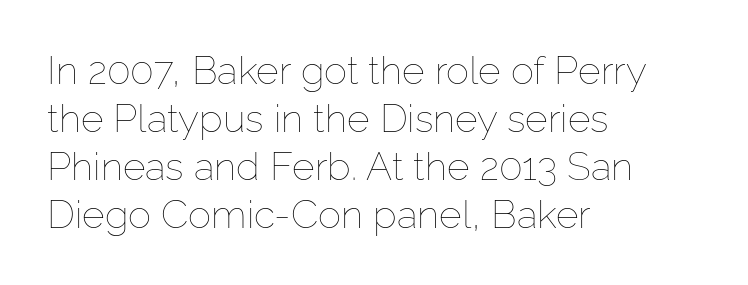
Q: Is the text bold? A: No.
Q: Is the text italic (slanted)? A: No, it is upright.
Q: Is the text underlined? A: No.
Q: How is the paragraph aligned? A: Left-aligned.
Q: Is the spacing between letters normal or unusually wide? A: Normal.
Q: Width (condensed, normal, or wide)? A: Normal.
Q: Stroke contrast? A: Low.
Q: x-height? A: Medium.
Q: Monospaced? A: No.
